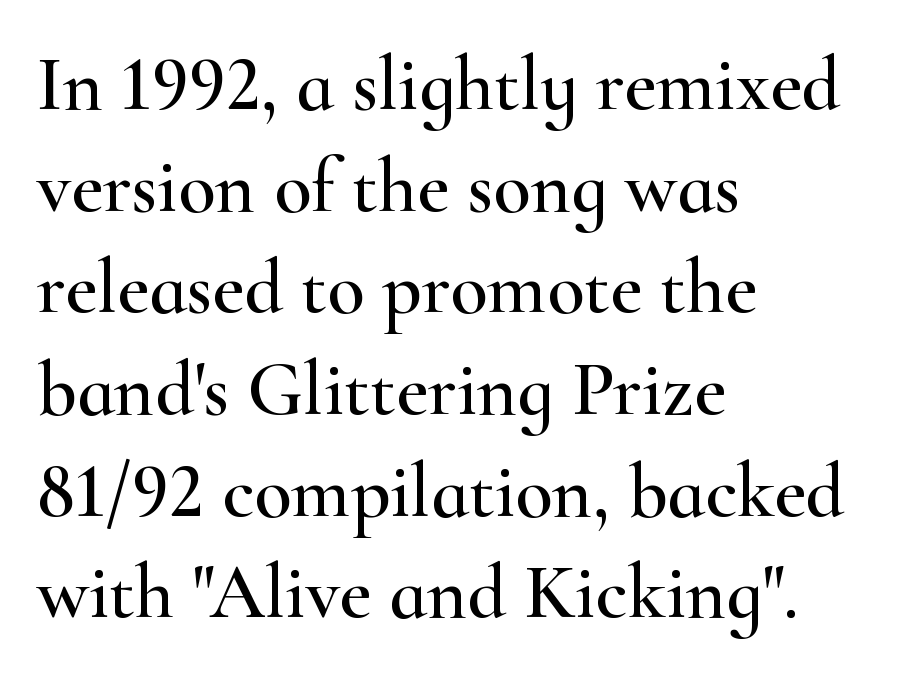
{"serif": "yes", "italic": "no", "width": "wide", "stroke_contrast": "high", "x_height": "small", "monospaced": "no", "underline": "no", "align": "left", "line_spacing": "normal", "line_spacing_ratio": 1.32, "letter_spacing": "normal", "letter_spacing_em": 0.0, "glyph_px": 77}
